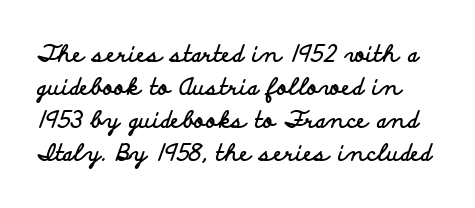
Q: Is the text bold? A: Yes.
Q: Is the text italic (slanted)? A: Yes.
Q: Is the text underlined? A: No.
Q: Is the spacing between letters normal or unusually wide? A: Normal.
Q: Is the spacing between lines tight, normal or loose? A: Normal.
